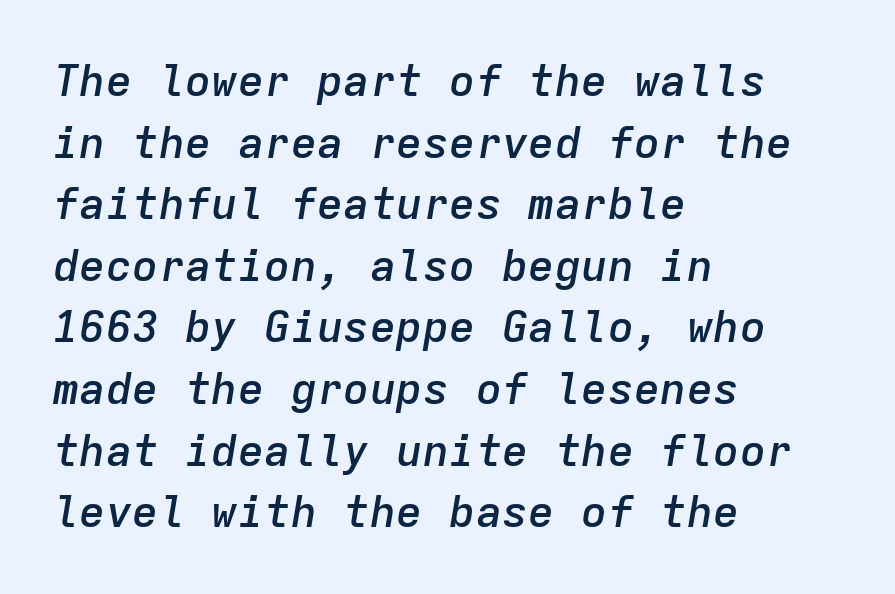
What's the leading like? Ordinary, nothing unusual. Style check: oblique. Check under the words: just untouched page. A typesetter would call this zero additional tracking.
